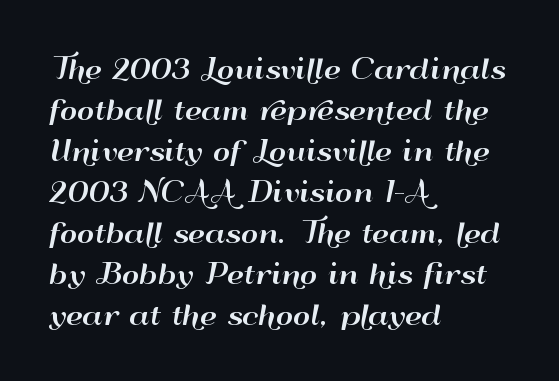
The image shows 27 px text type; set left-aligned, normal line spacing (1.52x), normal letter spacing, not underlined.
